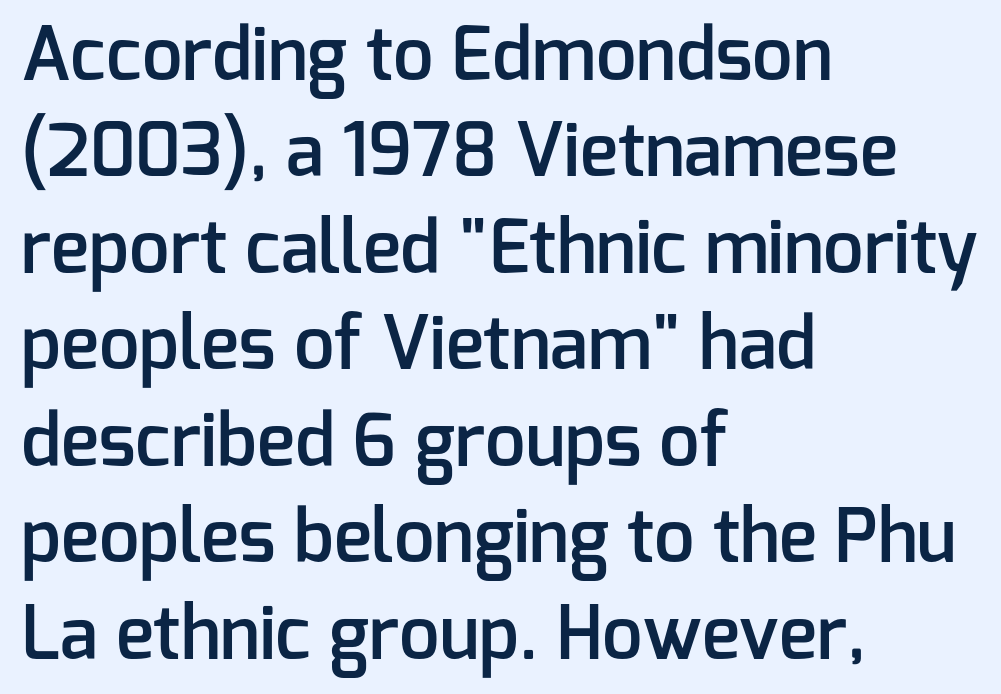
The image shows 72 px semibold sans-serif type, upright; set left-aligned, normal line spacing (1.34x), normal letter spacing, not underlined; low stroke contrast and a medium x-height.
